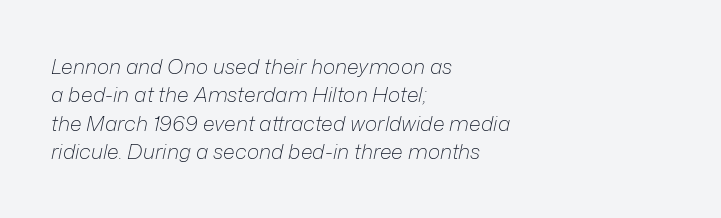
The image shows 21 px text type, italic (leaning right); set left-aligned, normal line spacing (1.35x), normal letter spacing, not underlined.
